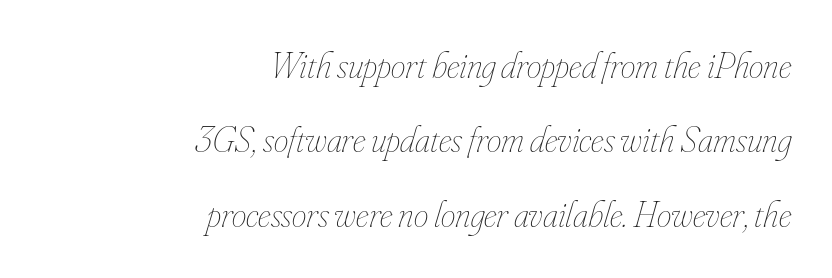
Q: Is the text bold? A: No.
Q: Is the text italic (slanted)? A: Yes, it leans right by about 16 degrees.
Q: Is the text underlined? A: No.
Q: How is the paragraph aligned? A: Right-aligned.
Q: Is the spacing between letters normal or unusually wide? A: Normal.
Q: Is the spacing between lines tight, normal or loose? A: Loose.
Q: Width (condensed, normal, or wide)? A: Condensed.
Q: Stroke contrast? A: Low.
Q: x-height? A: Small.
Q: Monospaced? A: No.
